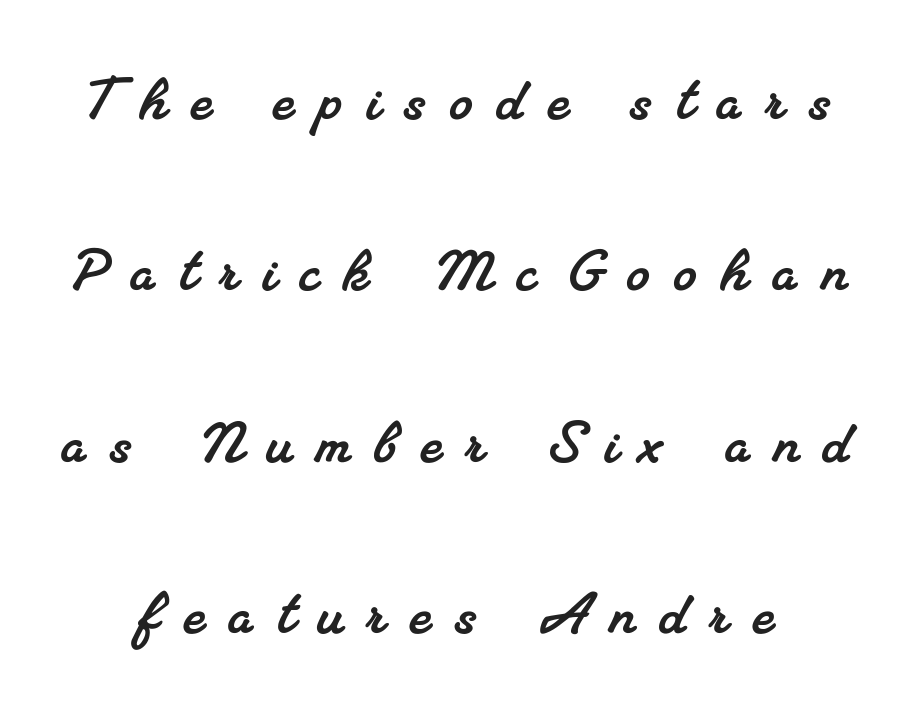
Q: Is the typeface a serif or a sans-serif typeface? A: Serif.
Q: Is the text underlined? A: No.
Q: Is the spacing between letters normal or unusually wide? A: Unusually wide.
Q: Is the spacing between lines tight, normal or loose? A: Loose.
Q: Width (condensed, normal, or wide)? A: Normal.
Q: Stroke contrast? A: Medium.
Q: x-height? A: Small.
Q: Monospaced? A: No.
